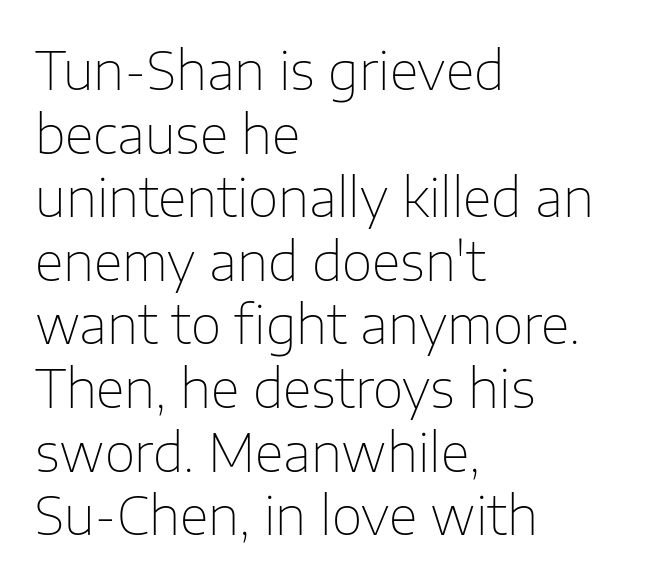
This rendering uses left alignment, leaving the right contour irregular. Each word holds together tightly as a unit, with standard inter-letter gaps. The face used here is a sans, in the tradition of grotesques and geometrics. Only glyphs here, with clear space below each row. These lines were composed using upright roman letters.
